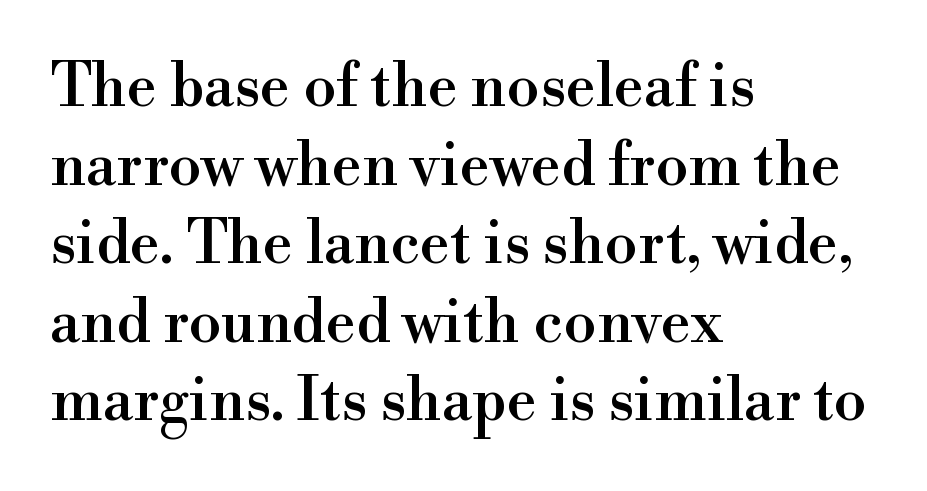
Q: Is the text italic (slanted)? A: No, it is upright.
Q: Is the typeface a serif or a sans-serif typeface? A: Serif.
Q: Is the text underlined? A: No.
Q: How is the paragraph aligned? A: Left-aligned.
Q: Is the spacing between letters normal or unusually wide? A: Normal.
Q: Is the spacing between lines tight, normal or loose? A: Normal.
Q: Width (condensed, normal, or wide)? A: Normal.
Q: Stroke contrast? A: High.
Q: x-height? A: Small.
Q: Monospaced? A: No.
